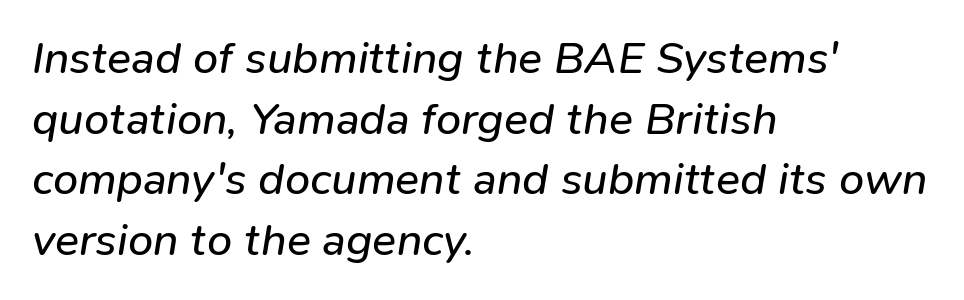
{"italic": "yes", "lean": "right", "slant_degrees": 9, "bold": "no", "weight": "regular", "width": "normal", "stroke_contrast": "low", "x_height": "medium", "monospaced": "no", "underline": "no", "align": "left", "line_spacing": "normal", "line_spacing_ratio": 1.35, "letter_spacing": "normal", "letter_spacing_em": 0.0, "glyph_px": 45}
